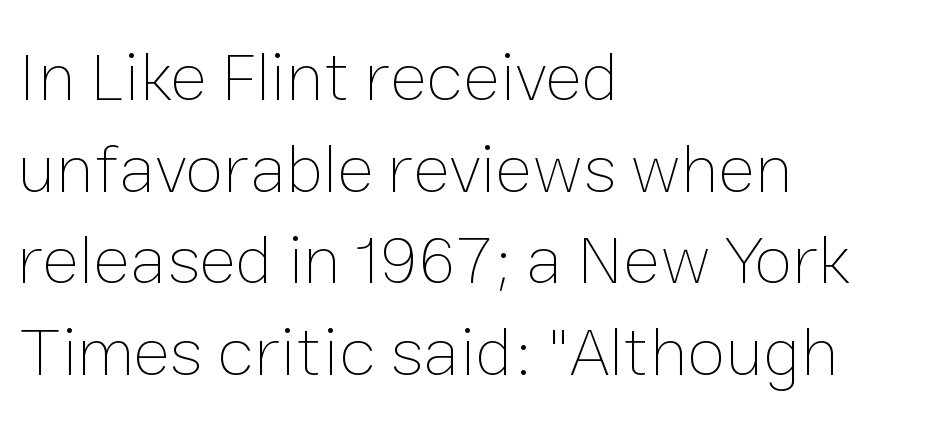
Q: Is the text bold? A: No.
Q: Is the text italic (slanted)? A: No, it is upright.
Q: Is the text underlined? A: No.
Q: How is the paragraph aligned? A: Left-aligned.
Q: Is the spacing between letters normal or unusually wide? A: Normal.
Q: Is the spacing between lines tight, normal or loose? A: Normal.
Q: Width (condensed, normal, or wide)? A: Normal.
Q: Stroke contrast? A: Low.
Q: x-height? A: Medium.
Q: Monospaced? A: No.
